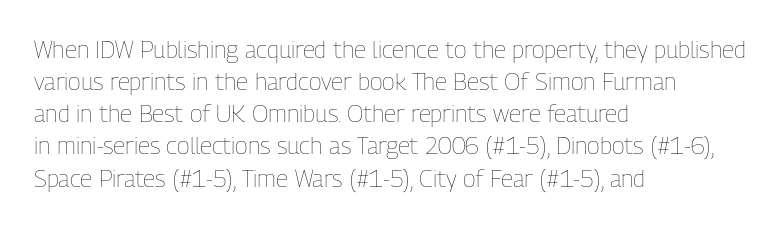
Q: Is the text bold? A: No.
Q: Is the text italic (slanted)? A: No, it is upright.
Q: Is the text underlined? A: No.
Q: How is the paragraph aligned? A: Left-aligned.
Q: Is the spacing between letters normal or unusually wide? A: Normal.
Q: Is the spacing between lines tight, normal or loose? A: Normal.
